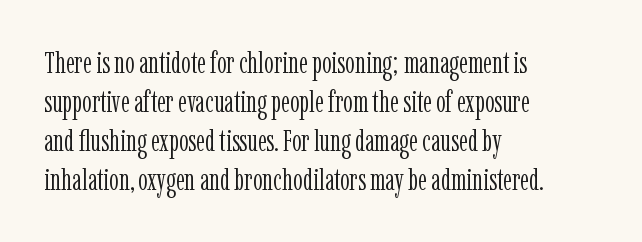
Is there much room between lines? A standard amount, neither cramped nor airy. The rag falls on the right side of this text block. Posture: upright roman. In terms of letterspacing, this is plain default setting.
